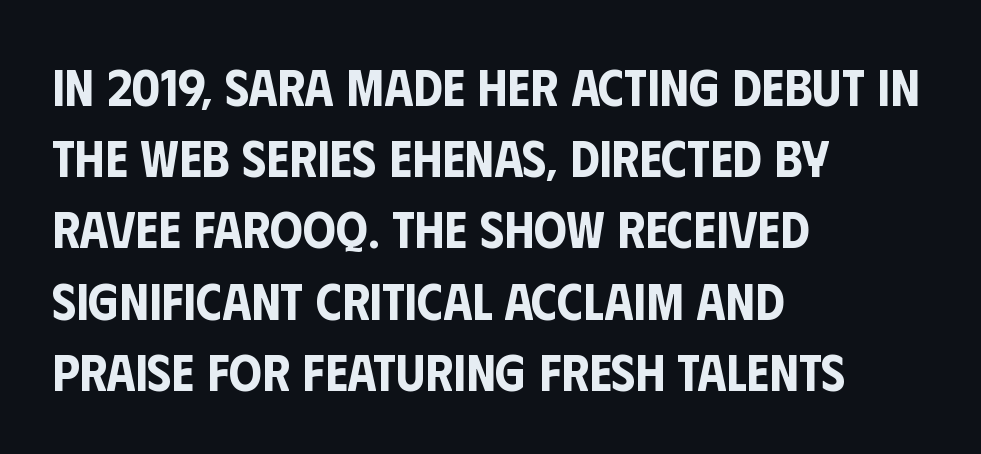
Q: Is the text italic (slanted)? A: No, it is upright.
Q: Is the typeface a serif or a sans-serif typeface? A: Sans-serif.
Q: Is the text underlined? A: No.
Q: How is the paragraph aligned? A: Left-aligned.
Q: Is the spacing between letters normal or unusually wide? A: Normal.
Q: Is the spacing between lines tight, normal or loose? A: Normal.
Q: Width (condensed, normal, or wide)? A: Condensed.
Q: Stroke contrast? A: Low.
Q: x-height? A: Large.
Q: Monospaced? A: No.
